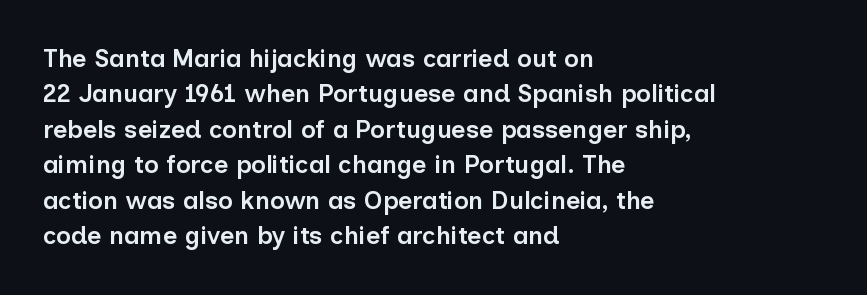
Every letter is mildly thick-stroked: semibold rather than bold. The passage is arranged the way most books set body copy — flush left. The axis of the letterforms is exactly vertical. The rendering uses a moderate line-height, typical for paragraphs.
